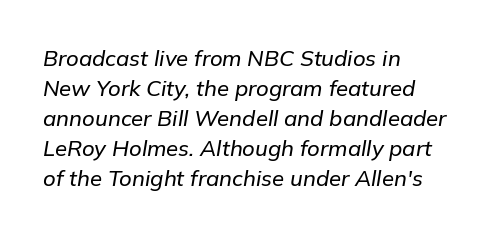
Q: Is the text italic (slanted)? A: Yes, it leans right by about 9 degrees.
Q: Is the text underlined? A: No.
Q: How is the paragraph aligned? A: Left-aligned.
Q: Is the spacing between letters normal or unusually wide? A: Normal.
Q: Is the spacing between lines tight, normal or loose? A: Normal.
